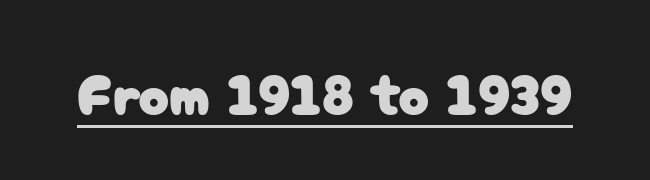
The image shows 57 px sans-serif type, upright; set normal letter spacing, underlined; low stroke contrast and a medium x-height.
